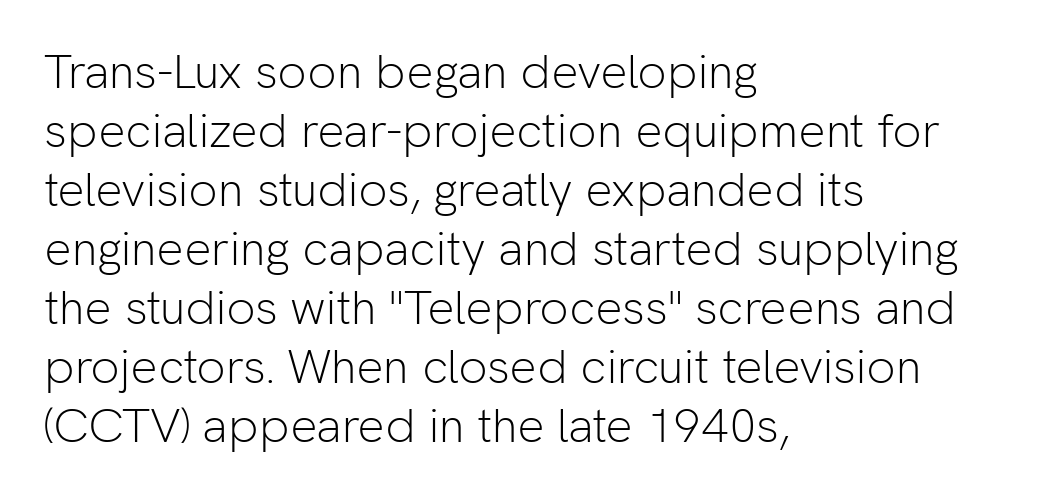
Q: Is the text bold? A: No.
Q: Is the text italic (slanted)? A: No, it is upright.
Q: Is the typeface a serif or a sans-serif typeface? A: Sans-serif.
Q: Is the text underlined? A: No.
Q: How is the paragraph aligned? A: Left-aligned.
Q: Is the spacing between letters normal or unusually wide? A: Normal.
Q: Width (condensed, normal, or wide)? A: Normal.
Q: Stroke contrast? A: Low.
Q: x-height? A: Medium.
Q: Monospaced? A: No.
